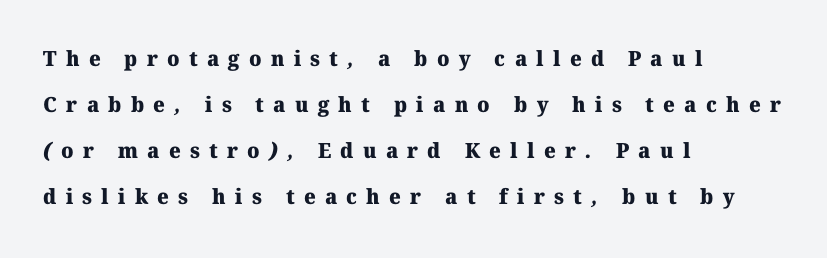
{"bold": "yes", "underline": "no", "align": "left", "line_spacing": "loose", "line_spacing_ratio": 2.19, "letter_spacing": "wide", "letter_spacing_em": 0.44, "glyph_px": 21}
